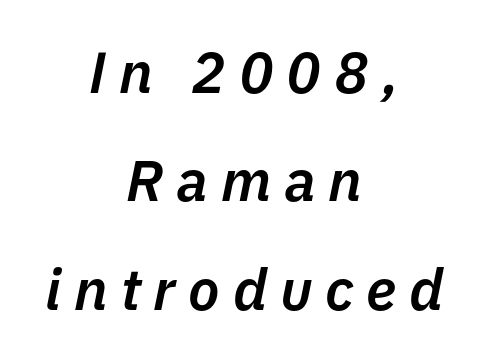
The image shows 58 px semibold type, italic (leaning right); set centered, line spacing 1.87x, unusually wide letter spacing (+0.22 em), not underlined; low stroke contrast and a medium x-height.
